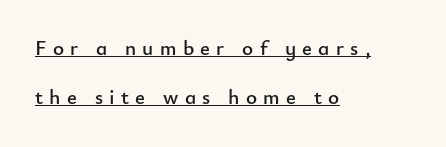
Q: Is the text italic (slanted)? A: No, it is upright.
Q: Is the text underlined? A: Yes.
Q: How is the paragraph aligned? A: Left-aligned.
Q: Is the spacing between letters normal or unusually wide? A: Unusually wide.
Q: Is the spacing between lines tight, normal or loose? A: Loose.
